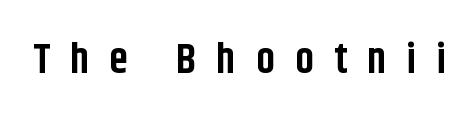
The gaps between neighbouring characters are conspicuously large. These lines carry a lot of weight — the face is fully bold. Every stem runs plumb, perpendicular to the baseline. Descenders are the only things crossing below the line. You could not count columns in this text — the font is proportionally spaced.
